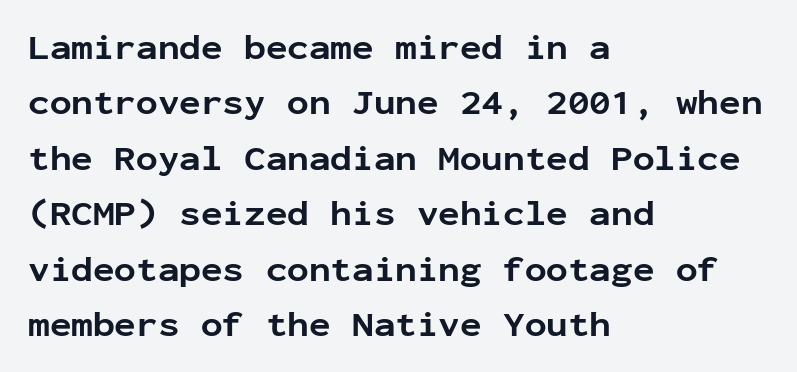
The image shows 36 px bold sans-serif type, upright, monospaced; set left-aligned, normal line spacing (1.54x), normal letter spacing, not underlined; low stroke contrast and a medium x-height.
